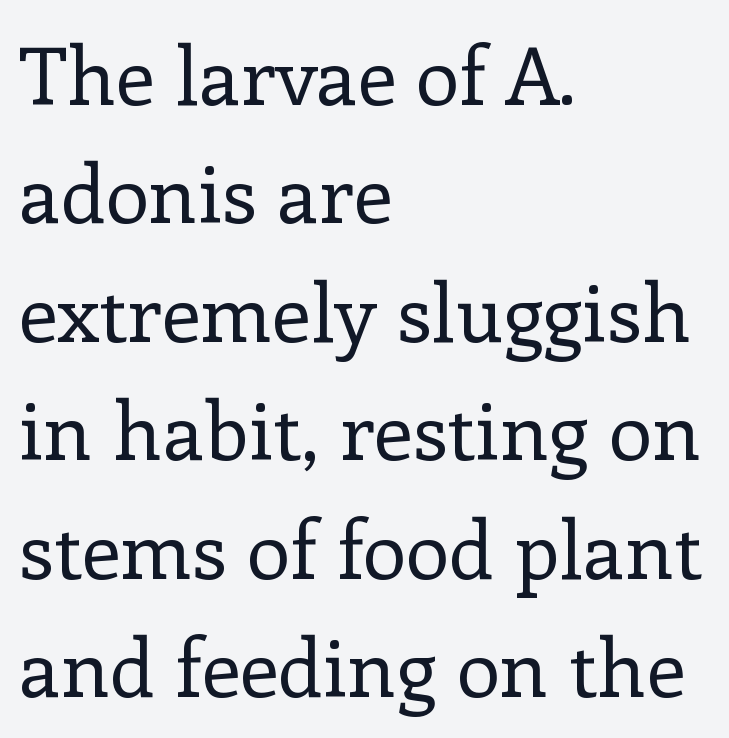
{"serif": "yes", "italic": "no", "bold": "no", "weight": "regular", "width": "normal", "stroke_contrast": "low", "x_height": "medium", "monospaced": "no", "underline": "no", "align": "left", "line_spacing": "normal", "line_spacing_ratio": 1.5, "letter_spacing": "normal", "letter_spacing_em": 0.0, "glyph_px": 79}
